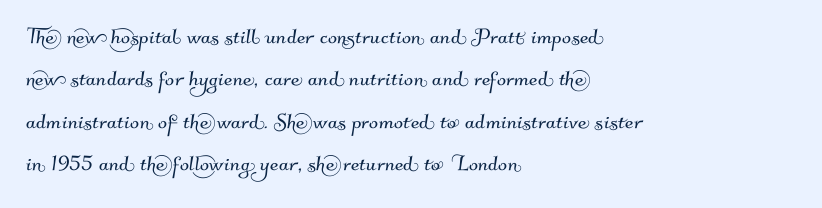
{"underline": "no", "align": "left", "line_spacing": "normal", "line_spacing_ratio": 1.57, "letter_spacing": "normal", "letter_spacing_em": 0.0, "glyph_px": 27}
